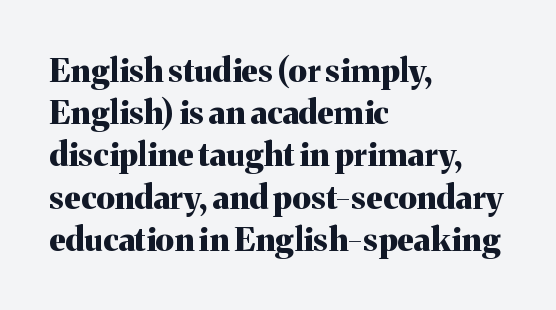
{"serif": "yes", "italic": "no", "bold": "yes", "weight": "bold", "width": "normal", "stroke_contrast": "medium", "x_height": "medium", "monospaced": "no", "underline": "no", "align": "left", "line_spacing": "normal", "line_spacing_ratio": 1.28, "letter_spacing": "normal", "letter_spacing_em": 0.0, "glyph_px": 33}
